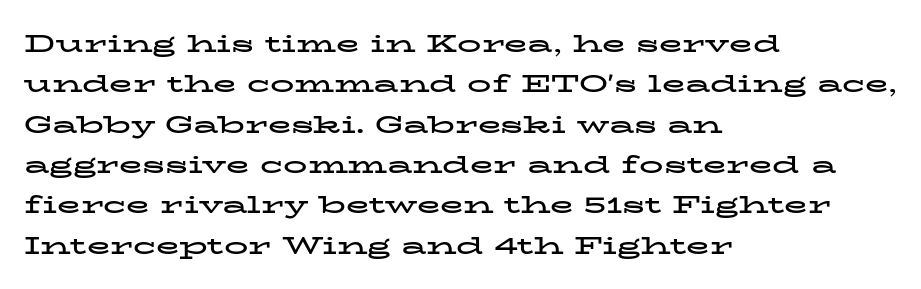
{"italic": "no", "bold": "yes", "underline": "no", "align": "left", "line_spacing": "normal", "line_spacing_ratio": 1.68, "letter_spacing": "normal", "letter_spacing_em": 0.0, "glyph_px": 24}
